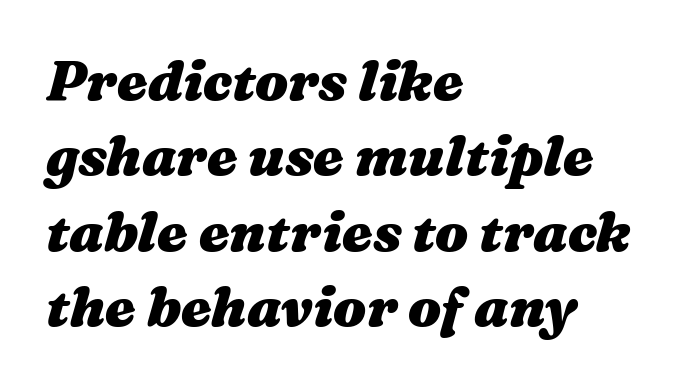
Q: Is the text bold? A: Yes.
Q: Is the text italic (slanted)? A: Yes, it leans right by about 16 degrees.
Q: Is the text underlined? A: No.
Q: How is the paragraph aligned? A: Left-aligned.
Q: Is the spacing between letters normal or unusually wide? A: Normal.
Q: Is the spacing between lines tight, normal or loose? A: Normal.
Q: Width (condensed, normal, or wide)? A: Wide.
Q: Stroke contrast? A: Medium.
Q: x-height? A: Medium.
Q: Monospaced? A: No.
